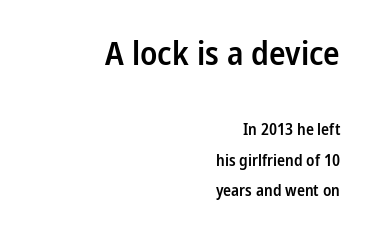
The image shows 33 px semibold, condensed sans-serif type, upright; set right-aligned, line spacing 1.88x, normal letter spacing, not underlined; the first (top) block is 2.06x larger; low stroke contrast and a medium x-height.
